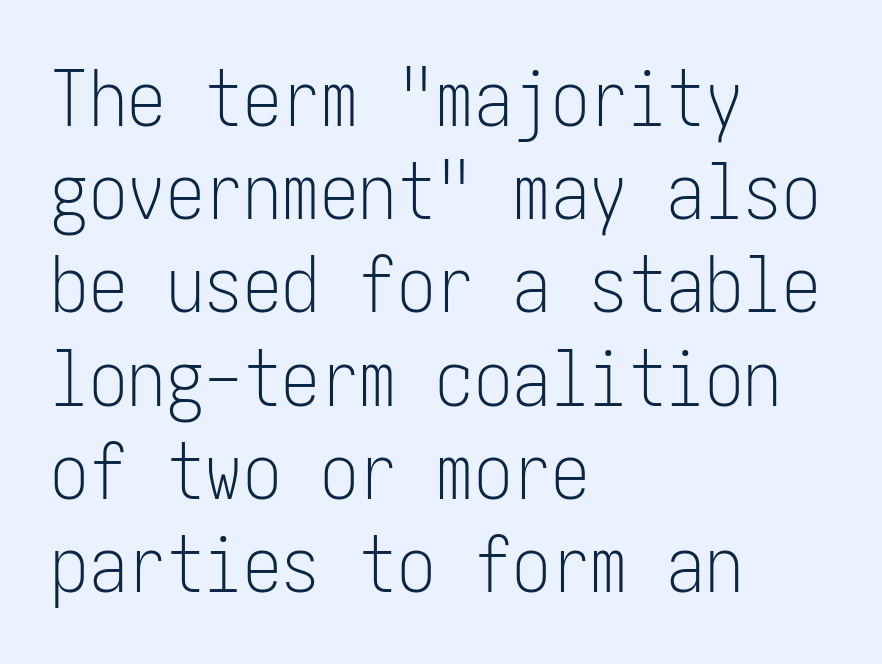
The image shows 77 px light, condensed sans-serif type, upright; set left-aligned, line spacing 1.21x, normal letter spacing, not underlined; low stroke contrast and a medium x-height.
